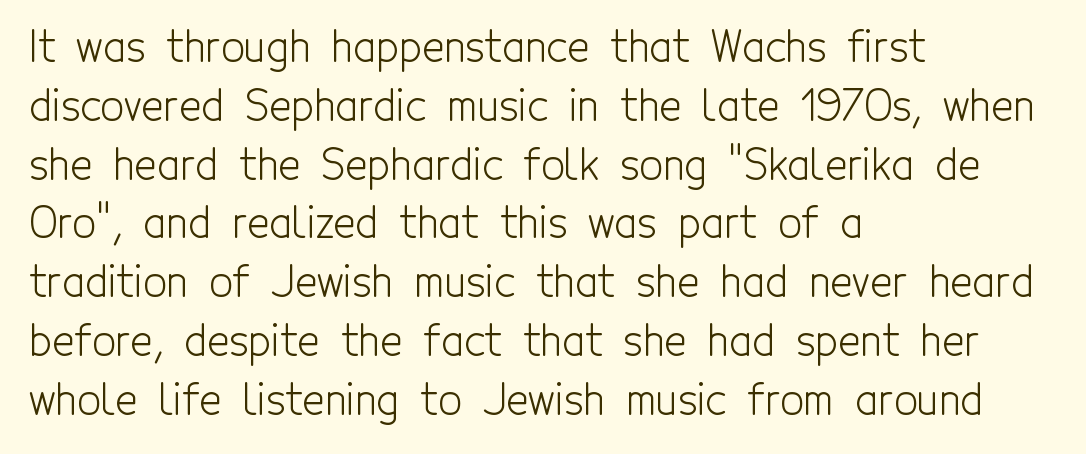
The image shows 42 px light, condensed sans-serif type, upright; set left-aligned, normal line spacing (1.4x), normal letter spacing, not underlined; a medium x-height.
